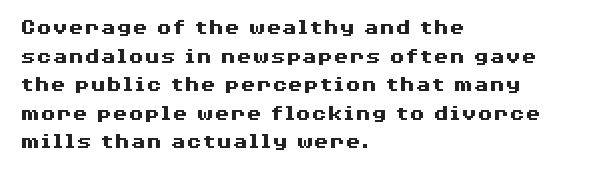
{"italic": "no", "bold": "yes", "underline": "no", "align": "left", "line_spacing_ratio": 1.24, "letter_spacing": "normal", "letter_spacing_em": 0.0, "glyph_px": 23}
